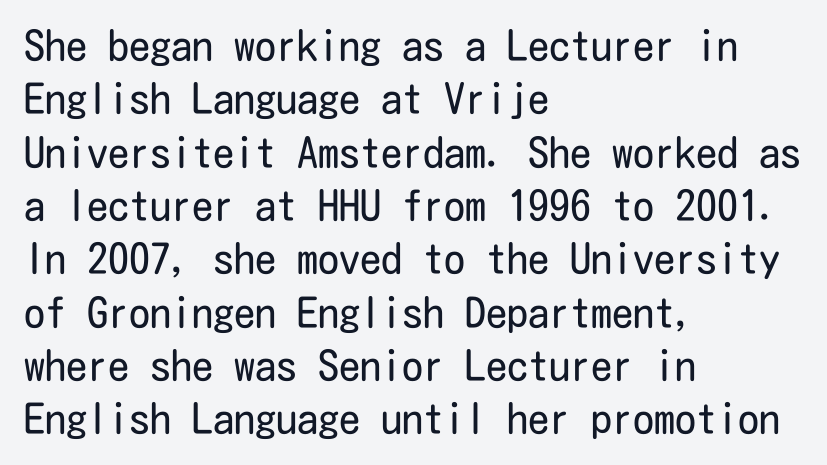
{"serif": "no", "italic": "no", "bold": "no", "weight": "regular", "width": "condensed", "stroke_contrast": "low", "x_height": "medium", "underline": "no", "align": "left", "line_spacing": "normal", "line_spacing_ratio": 1.27, "letter_spacing": "normal", "letter_spacing_em": 0.0, "glyph_px": 42}
